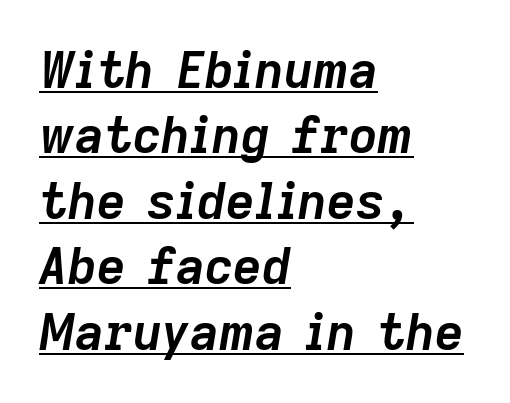
{"italic": "yes", "lean": "right", "slant_degrees": 9, "bold": "yes", "weight": "semibold", "width": "normal", "stroke_contrast": "low", "x_height": "medium", "monospaced": "no", "underline": "yes", "align": "left", "line_spacing": "normal", "line_spacing_ratio": 1.31, "letter_spacing": "normal", "letter_spacing_em": 0.0, "glyph_px": 50}
